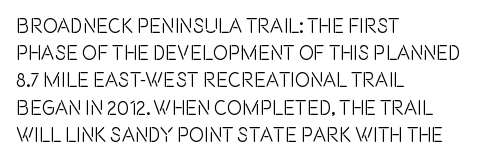
Q: Is the text italic (slanted)? A: No, it is upright.
Q: Is the text underlined? A: No.
Q: How is the paragraph aligned? A: Left-aligned.
Q: Is the spacing between letters normal or unusually wide? A: Normal.
Q: Is the spacing between lines tight, normal or loose? A: Normal.
